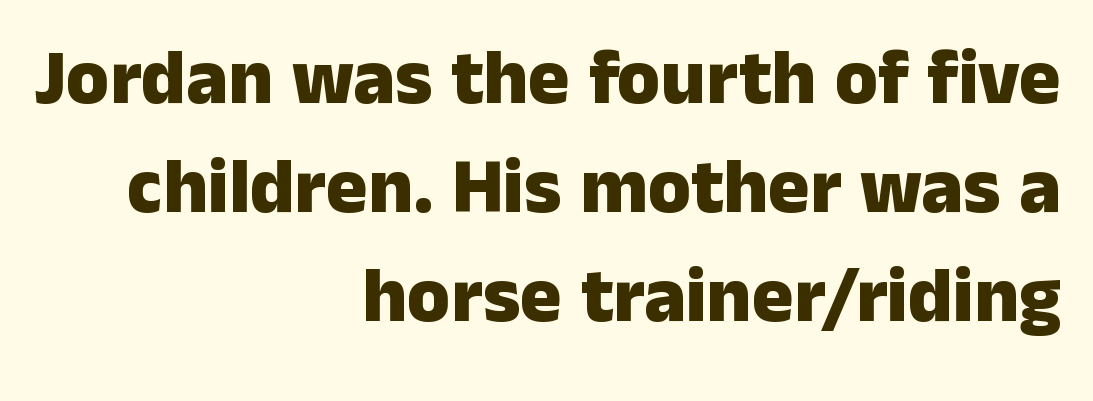
{"serif": "no", "italic": "no", "bold": "yes", "weight": "heavy", "width": "normal", "stroke_contrast": "low", "x_height": "medium", "monospaced": "no", "underline": "no", "align": "right", "line_spacing": "normal", "line_spacing_ratio": 1.4, "letter_spacing": "normal", "letter_spacing_em": 0.0, "glyph_px": 78}
